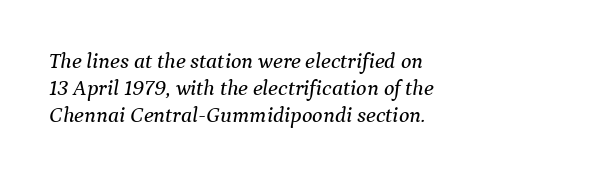
{"italic": "yes", "lean": "right", "slant_degrees": 9, "underline": "no", "align": "left", "line_spacing_ratio": 1.23, "letter_spacing": "normal", "letter_spacing_em": 0.0, "glyph_px": 22}
